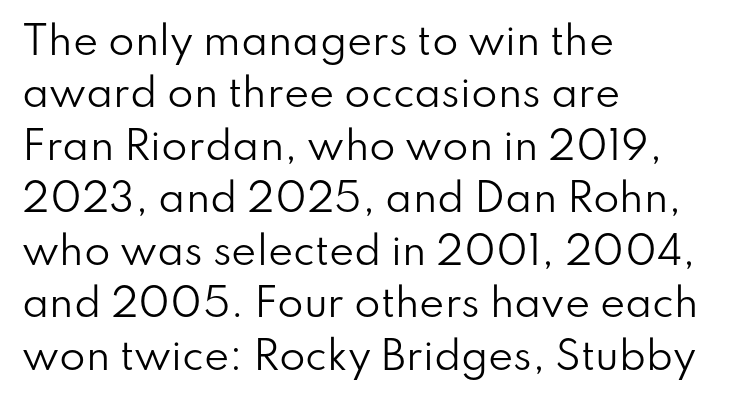
The image shows 38 px regular-weight sans-serif type, upright; set left-aligned, normal line spacing (1.38x), normal letter spacing, not underlined; low stroke contrast and a small x-height.
